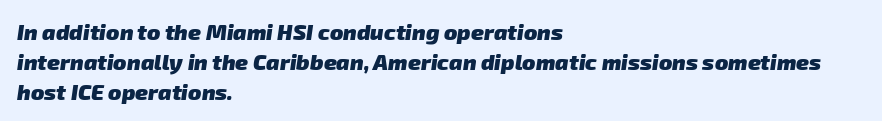
This sample uses plain, unmodified letter spacing. Successive baselines arrive at the customary interval. In terms of weight, the rendering is a true, heavy bold. Beneath every word, the page is bare. Where is the straight margin? On the left.
